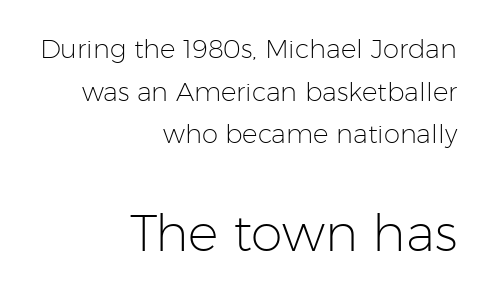
The image shows 51 px light sans-serif type, upright; set right-aligned, normal line spacing (1.64x), normal letter spacing, not underlined; the second (bottom) block is 1.96x larger; low stroke contrast and a medium x-height.
